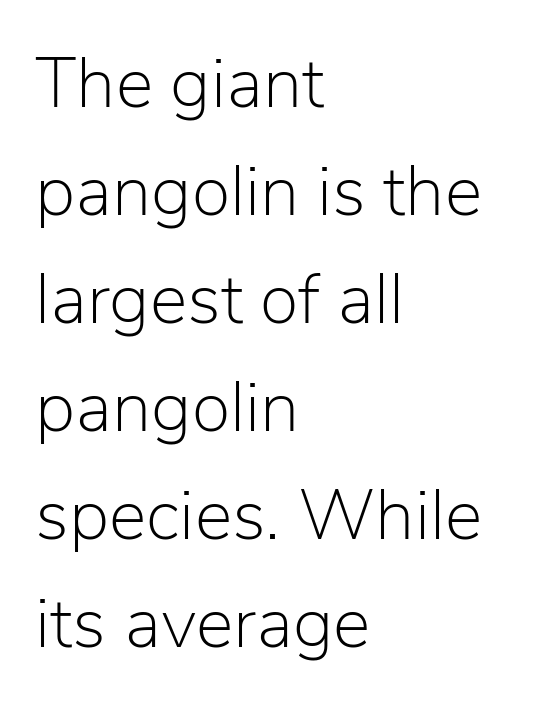
Q: Is the text bold? A: No.
Q: Is the text italic (slanted)? A: No, it is upright.
Q: Is the typeface a serif or a sans-serif typeface? A: Sans-serif.
Q: Is the text underlined? A: No.
Q: How is the paragraph aligned? A: Left-aligned.
Q: Is the spacing between letters normal or unusually wide? A: Normal.
Q: Is the spacing between lines tight, normal or loose? A: Normal.
Q: Width (condensed, normal, or wide)? A: Normal.
Q: Stroke contrast? A: Low.
Q: x-height? A: Medium.
Q: Monospaced? A: No.
